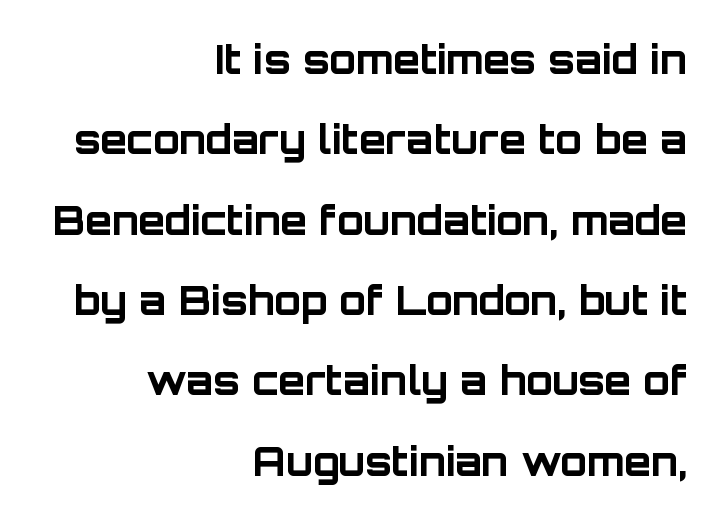
Q: Is the text bold? A: Yes.
Q: Is the text italic (slanted)? A: No, it is upright.
Q: Is the typeface a serif or a sans-serif typeface? A: Sans-serif.
Q: Is the text underlined? A: No.
Q: How is the paragraph aligned? A: Right-aligned.
Q: Is the spacing between letters normal or unusually wide? A: Normal.
Q: Is the spacing between lines tight, normal or loose? A: Loose.
Q: Width (condensed, normal, or wide)? A: Normal.
Q: Stroke contrast? A: Low.
Q: x-height? A: Large.
Q: Monospaced? A: No.
